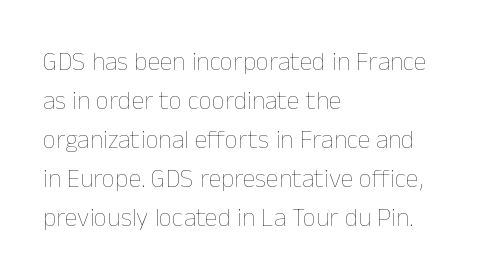
The image shows 26 px text type, upright; set left-aligned, normal line spacing (1.5x), normal letter spacing, not underlined.
